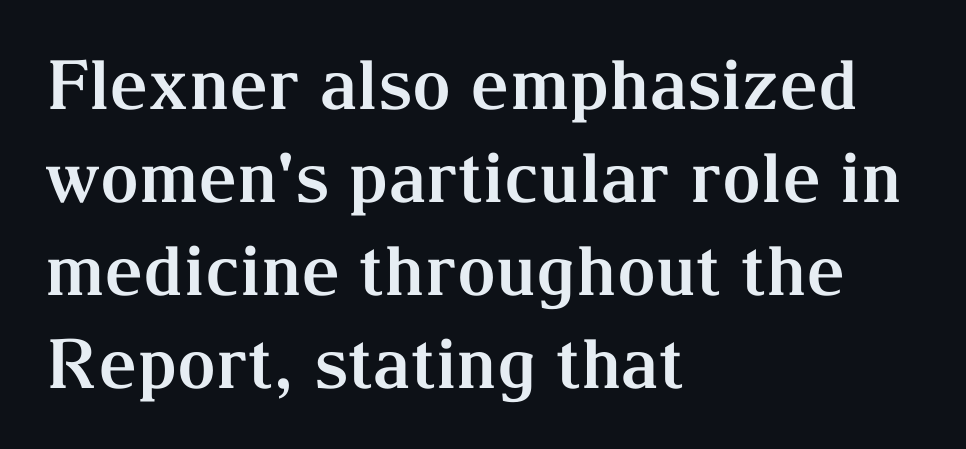
The image shows 68 px bold serif type, upright; set left-aligned, normal line spacing (1.37x), normal letter spacing, not underlined; medium stroke contrast and a medium x-height.
